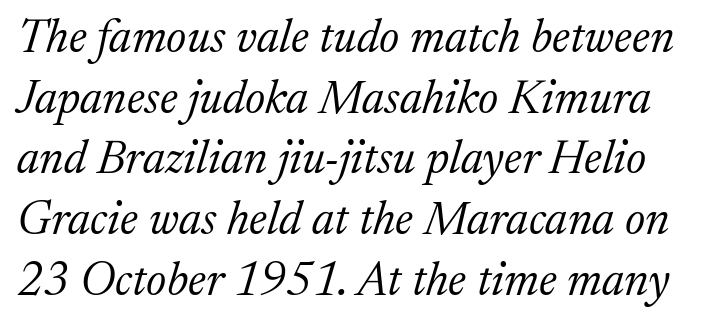
The image shows 47 px light serif type, italic (leaning right); set normal line spacing (1.29x), normal letter spacing, not underlined; medium stroke contrast and a medium x-height.
